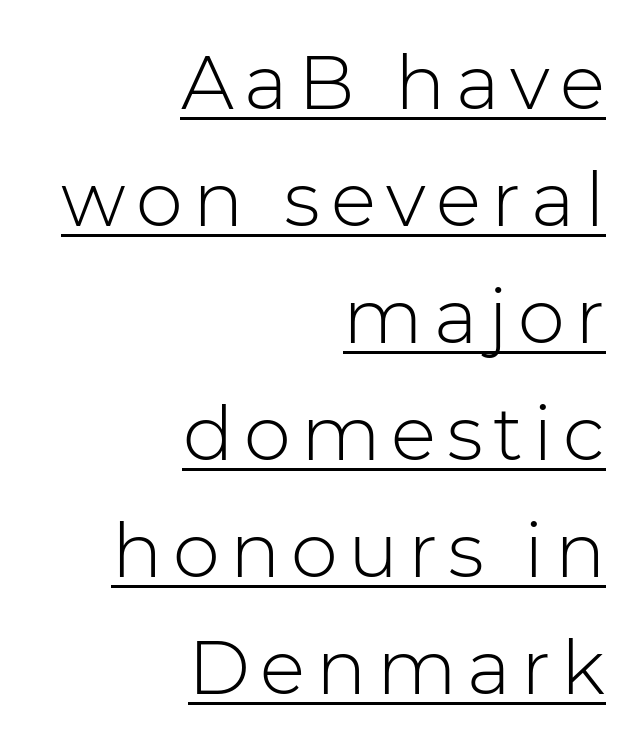
The image shows 75 px light sans-serif type, upright; set right-aligned, normal line spacing (1.56x), underlined; low stroke contrast and a medium x-height.
